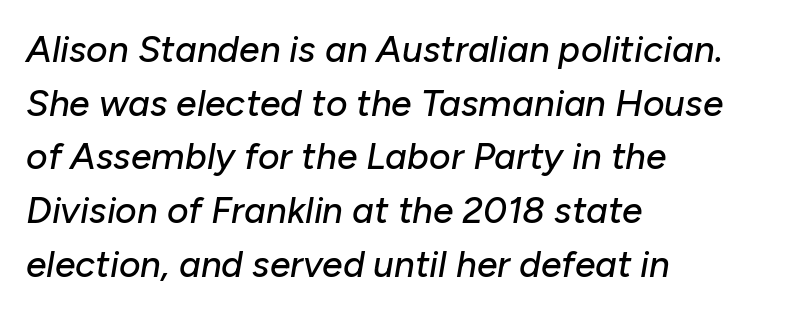
If you drew a ruler down the left edge, every line would touch it. Quick note: italic. Default kerning and tracking; the words read as compact shapes. Underline: absent. Quick note: interline space is typical. The face used here is proportionally spaced, like ordinary book or web type.
